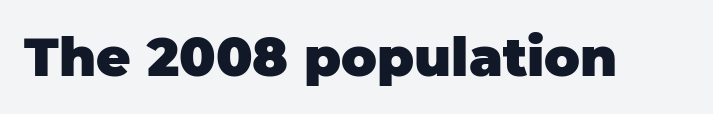
The text was rendered using a sans face with plain stroke endings. The letterforms sit shoulder to shoulder at normal distance. Nope, not italic — everything's standing straight. Weight check: bold — yes, fully. Check the space under the baseline: it is left empty.
